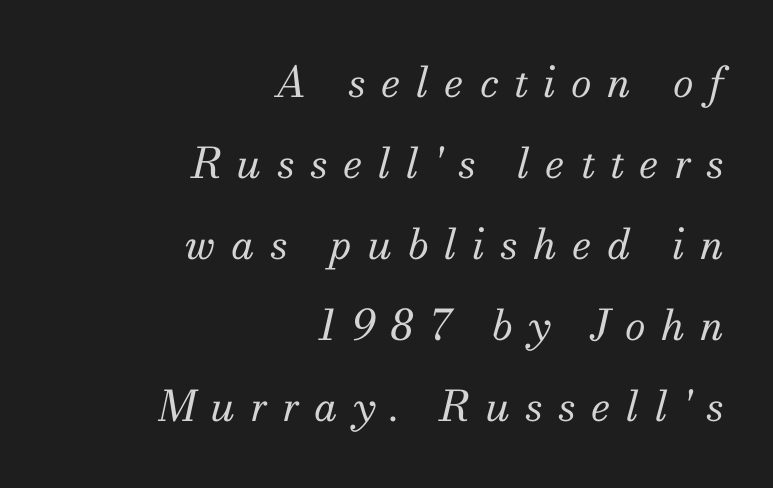
Q: Is the text bold? A: No.
Q: Is the text italic (slanted)? A: Yes, it leans right by about 13 degrees.
Q: Is the typeface a serif or a sans-serif typeface? A: Serif.
Q: Is the text underlined? A: No.
Q: How is the paragraph aligned? A: Right-aligned.
Q: Is the spacing between letters normal or unusually wide? A: Unusually wide.
Q: Is the spacing between lines tight, normal or loose? A: Loose.
Q: Width (condensed, normal, or wide)? A: Normal.
Q: Stroke contrast? A: Medium.
Q: x-height? A: Small.
Q: Monospaced? A: No.
